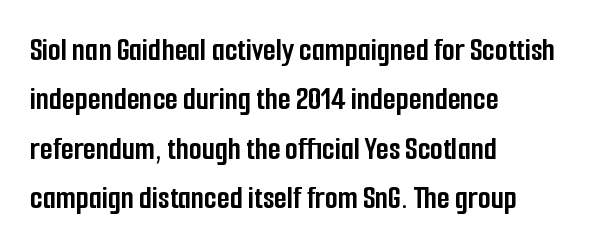
Q: Is the text bold? A: Yes.
Q: Is the text italic (slanted)? A: No, it is upright.
Q: Is the typeface a serif or a sans-serif typeface? A: Sans-serif.
Q: Is the text underlined? A: No.
Q: How is the paragraph aligned? A: Left-aligned.
Q: Is the spacing between letters normal or unusually wide? A: Normal.
Q: Is the spacing between lines tight, normal or loose? A: Normal.
Q: Width (condensed, normal, or wide)? A: Condensed.
Q: Stroke contrast? A: Low.
Q: x-height? A: Medium.
Q: Monospaced? A: No.
